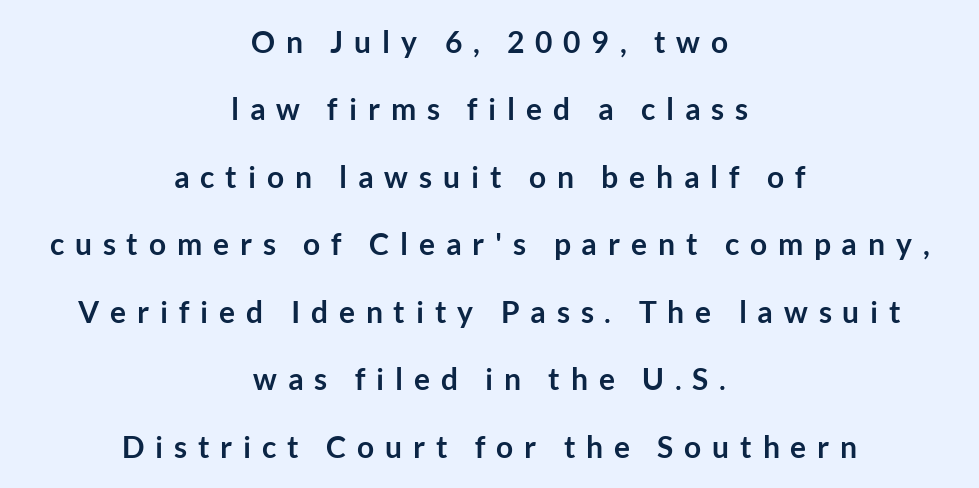
Q: Is the text bold? A: Yes.
Q: Is the text italic (slanted)? A: No, it is upright.
Q: Is the typeface a serif or a sans-serif typeface? A: Sans-serif.
Q: Is the text underlined? A: No.
Q: How is the paragraph aligned? A: Centered.
Q: Is the spacing between letters normal or unusually wide? A: Unusually wide.
Q: Is the spacing between lines tight, normal or loose? A: Loose.
Q: Width (condensed, normal, or wide)? A: Normal.
Q: Stroke contrast? A: Low.
Q: x-height? A: Medium.
Q: Monospaced? A: No.
